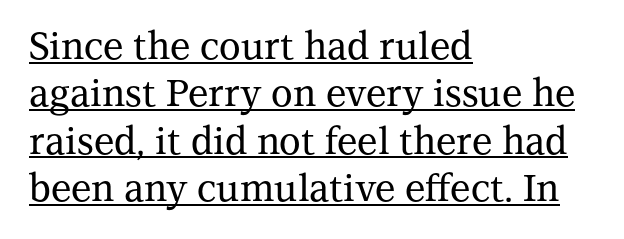
The image shows 37 px serif type, upright; set left-aligned, normal line spacing (1.28x), normal letter spacing, underlined; medium stroke contrast and a medium x-height.
